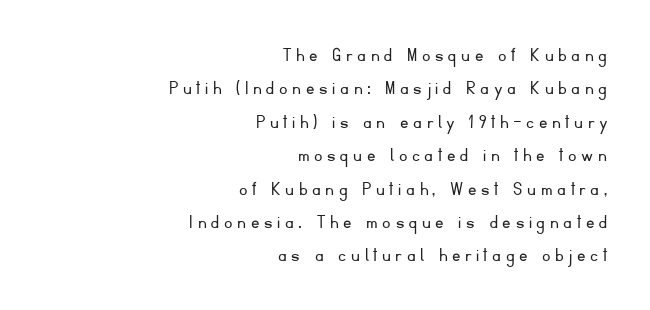
{"italic": "no", "bold": "no", "underline": "no", "align": "right", "line_spacing": "normal", "line_spacing_ratio": 1.59, "letter_spacing": "wide", "letter_spacing_em": 0.22, "glyph_px": 21}
